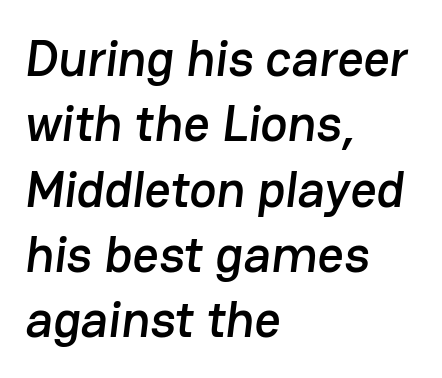
Q: Is the typeface a serif or a sans-serif typeface? A: Sans-serif.
Q: Is the text underlined? A: No.
Q: How is the paragraph aligned? A: Left-aligned.
Q: Is the spacing between letters normal or unusually wide? A: Normal.
Q: Is the spacing between lines tight, normal or loose? A: Normal.
Q: Width (condensed, normal, or wide)? A: Normal.
Q: Stroke contrast? A: Low.
Q: x-height? A: Medium.
Q: Monospaced? A: No.
